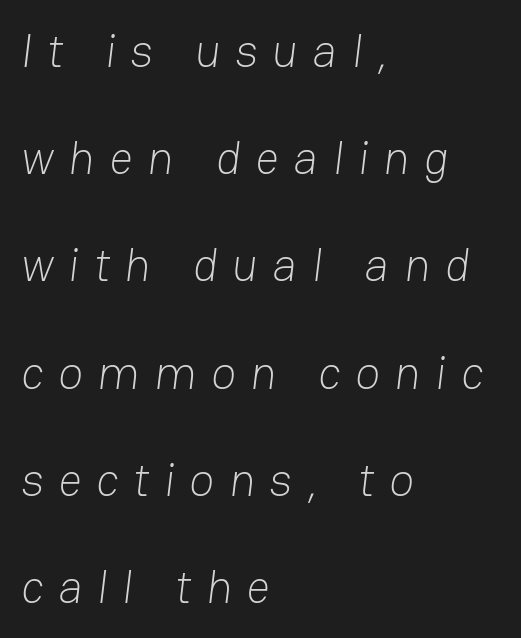
Q: Is the text bold? A: No.
Q: Is the typeface a serif or a sans-serif typeface? A: Sans-serif.
Q: Is the text underlined? A: No.
Q: How is the paragraph aligned? A: Left-aligned.
Q: Is the spacing between letters normal or unusually wide? A: Unusually wide.
Q: Is the spacing between lines tight, normal or loose? A: Loose.
Q: Width (condensed, normal, or wide)? A: Normal.
Q: Stroke contrast? A: Low.
Q: x-height? A: Medium.
Q: Monospaced? A: No.
